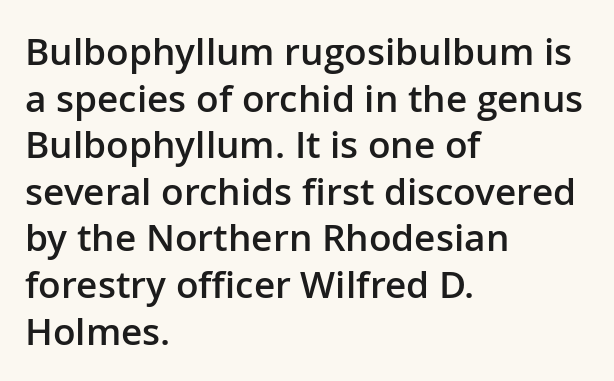
{"serif": "no", "italic": "no", "bold": "semi", "weight": "semibold", "width": "normal", "stroke_contrast": "low", "x_height": "medium", "monospaced": "no", "underline": "no", "align": "left", "line_spacing": "normal", "line_spacing_ratio": 1.26, "letter_spacing": "normal", "letter_spacing_em": 0.0, "glyph_px": 37}
